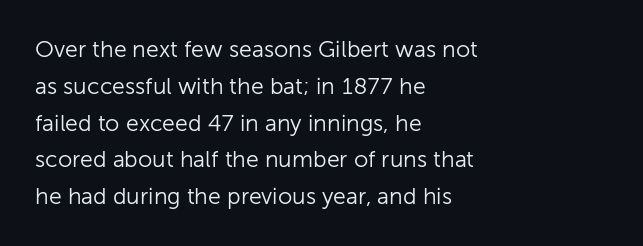
The rendering uses a moderate line-height, typical for paragraphs. The cut favours lightness, reaching ordinary text weight at its darkest. This is roman type, the default non-slanted kind. A student would call this left alignment; a typographer would say flush left, rag right. Honestly, there is no underline to notice here at all. The letterforms sit shoulder to shoulder at normal distance.
